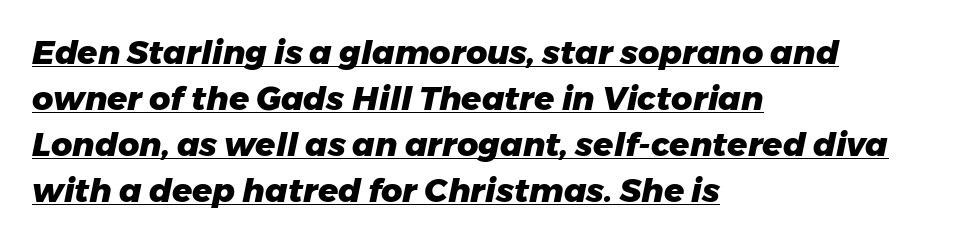
Q: Is the text bold? A: Yes.
Q: Is the text italic (slanted)? A: Yes, it leans right by about 11 degrees.
Q: Is the text underlined? A: Yes.
Q: How is the paragraph aligned? A: Left-aligned.
Q: Is the spacing between letters normal or unusually wide? A: Normal.
Q: Is the spacing between lines tight, normal or loose? A: Normal.
Q: Width (condensed, normal, or wide)? A: Normal.
Q: Stroke contrast? A: Low.
Q: x-height? A: Medium.
Q: Monospaced? A: No.
